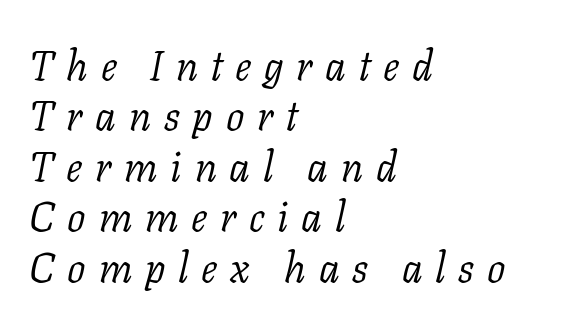
In terms of letterspacing, this is a distinctly airy, spread setting. Check the space under the baseline: it is left empty. Horizontal alignment here is leftward, the default for most running prose. The passage shown is typeset with a serif family. No chunkiness to these letters — they're not bold.
